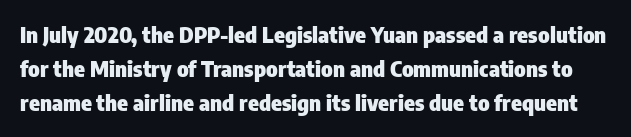
{"italic": "no", "bold": "yes", "underline": "no", "line_spacing": "normal", "line_spacing_ratio": 1.55, "letter_spacing": "normal", "letter_spacing_em": 0.0, "glyph_px": 22}
